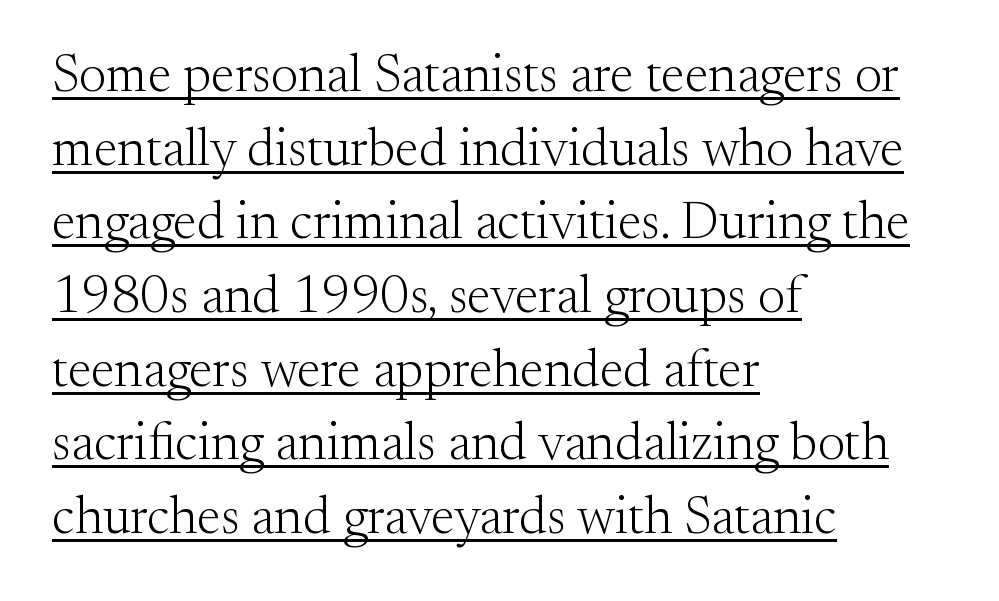
The image shows 53 px light serif type, upright; set left-aligned, normal line spacing (1.39x), normal letter spacing, underlined; medium stroke contrast and a small x-height.
